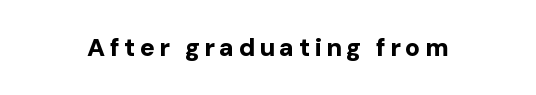
The image shows 25 px bold type, upright; set not underlined.
